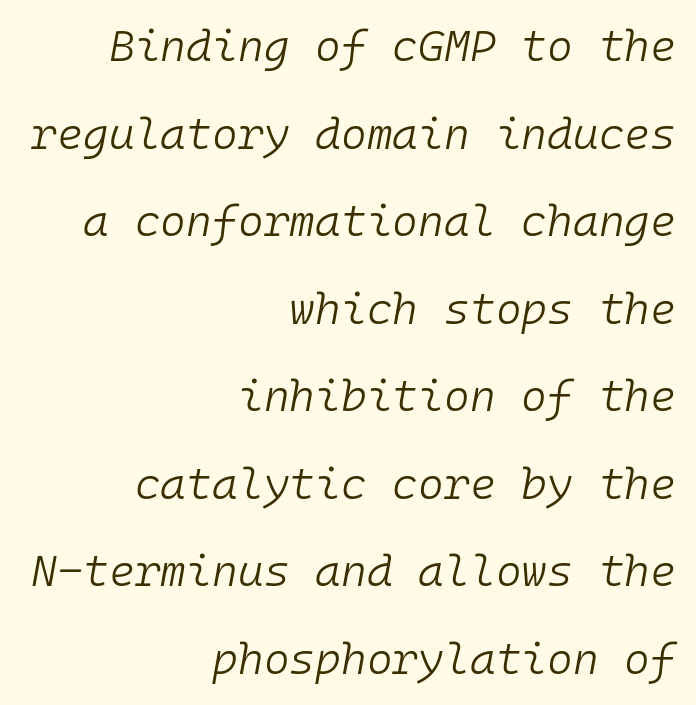
This sample trades compactness for vertical openness between lines. No letter is thick-stroked: the sample isn't bold. All the whitespace from short lines collects on the left. Honestly, there is no underline to notice here at all. Here the glyphs are tracked normally, forming tight word shapes. Compared with ordinary roman type, these characters are visibly tilted.
